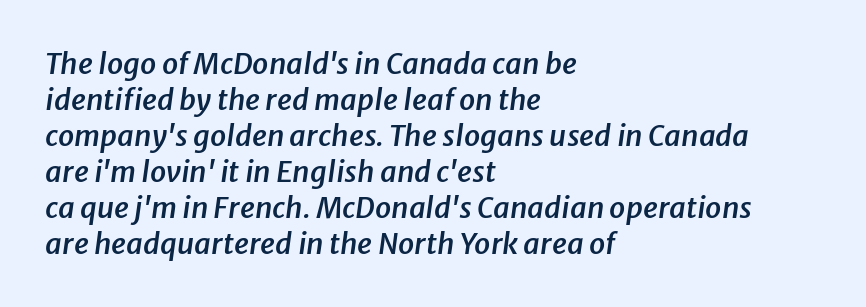
The image shows 29 px semibold type, italic (leaning right); set left-aligned, line spacing 1.24x, normal letter spacing, not underlined; low stroke contrast and a medium x-height.
